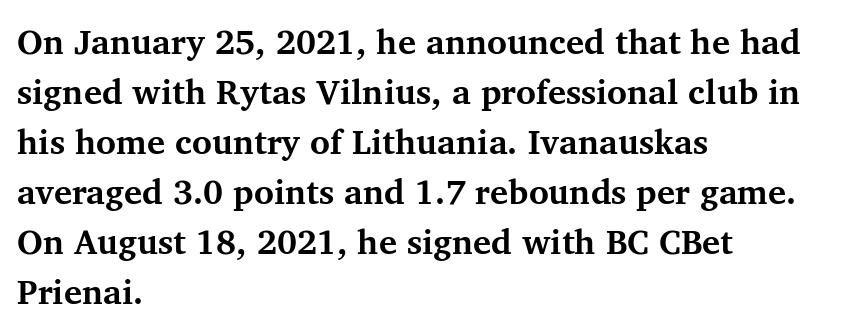
Q: Is the text bold? A: Yes.
Q: Is the text italic (slanted)? A: No, it is upright.
Q: Is the typeface a serif or a sans-serif typeface? A: Serif.
Q: Is the text underlined? A: No.
Q: How is the paragraph aligned? A: Left-aligned.
Q: Is the spacing between letters normal or unusually wide? A: Normal.
Q: Is the spacing between lines tight, normal or loose? A: Normal.
Q: Width (condensed, normal, or wide)? A: Normal.
Q: Stroke contrast? A: Medium.
Q: x-height? A: Medium.
Q: Monospaced? A: No.
